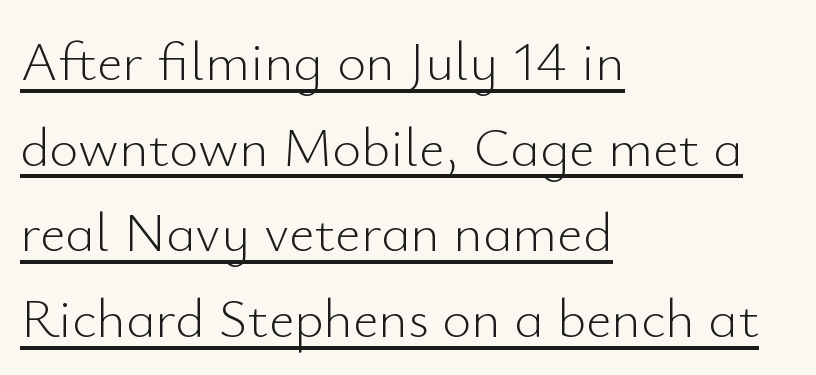
Q: Is the text bold? A: No.
Q: Is the text italic (slanted)? A: No, it is upright.
Q: Is the typeface a serif or a sans-serif typeface? A: Sans-serif.
Q: Is the text underlined? A: Yes.
Q: How is the paragraph aligned? A: Left-aligned.
Q: Is the spacing between letters normal or unusually wide? A: Normal.
Q: Is the spacing between lines tight, normal or loose? A: Normal.
Q: Width (condensed, normal, or wide)? A: Normal.
Q: Stroke contrast? A: Low.
Q: x-height? A: Small.
Q: Monospaced? A: No.
